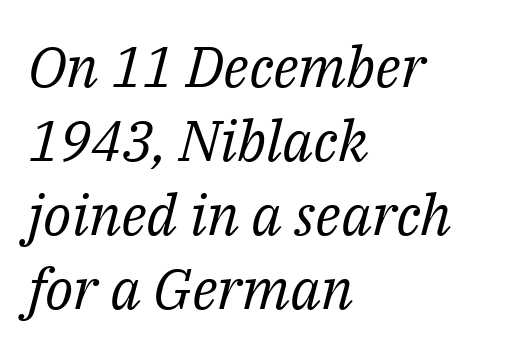
The image shows 57 px regular-weight serif type, italic (leaning right); set left-aligned, normal line spacing (1.3x), normal letter spacing, not underlined; medium stroke contrast and a medium x-height.
